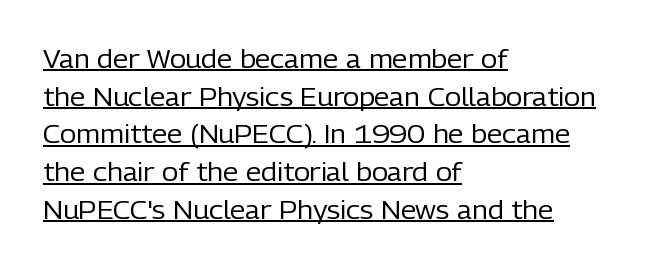
Q: Is the text bold? A: No.
Q: Is the text italic (slanted)? A: No, it is upright.
Q: Is the text underlined? A: Yes.
Q: How is the paragraph aligned? A: Left-aligned.
Q: Is the spacing between letters normal or unusually wide? A: Normal.
Q: Is the spacing between lines tight, normal or loose? A: Normal.
